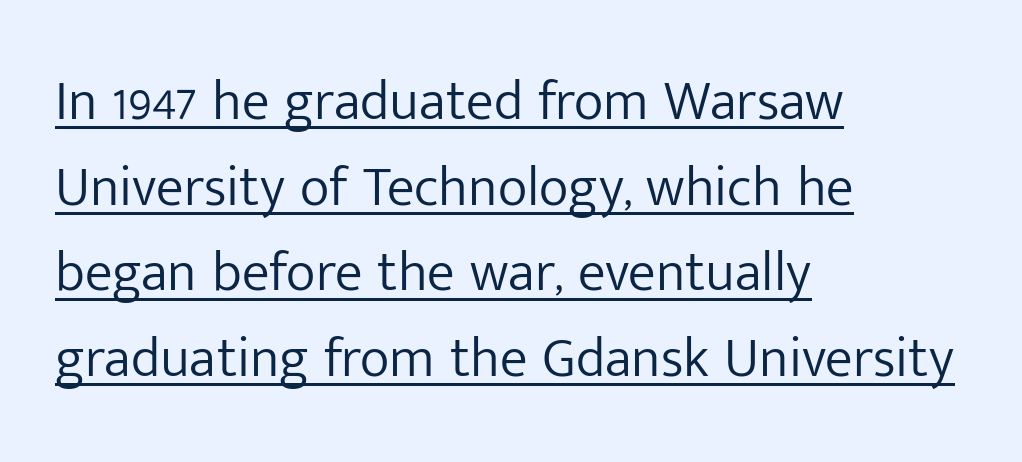
{"serif": "no", "italic": "no", "bold": "no", "weight": "light", "width": "normal", "stroke_contrast": "low", "x_height": "medium", "monospaced": "no", "underline": "yes", "align": "left", "line_spacing": "normal", "line_spacing_ratio": 1.53, "letter_spacing": "normal", "letter_spacing_em": 0.0, "glyph_px": 56}
